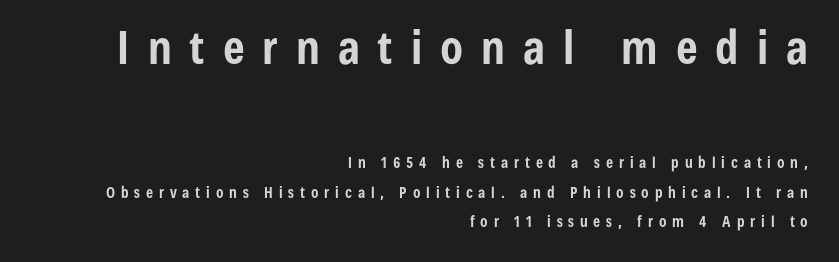
Italic: no, the glyphs are upright roman. Bigger letters appear in the top chunk; the bottom chunk is reduced. The passage shown stacks its lines with a broad gap. As a designer I'd log this as weight 700, bold.
